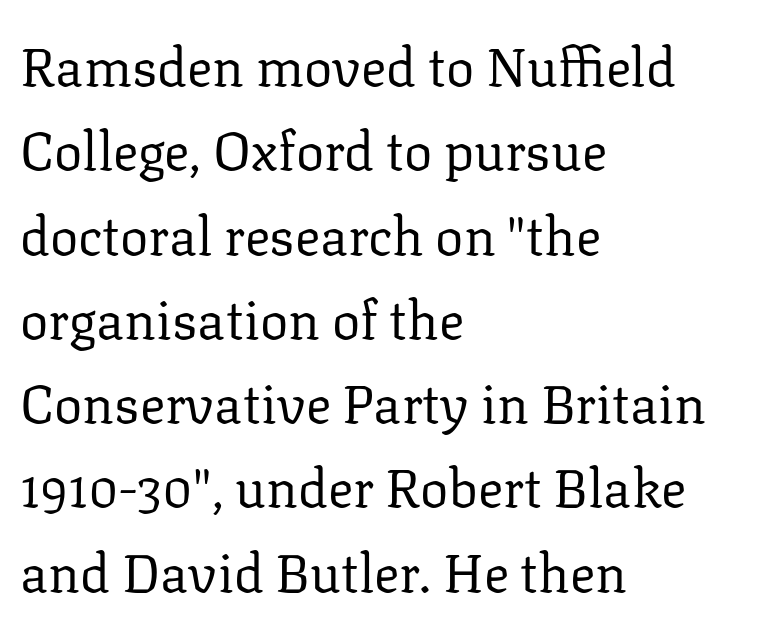
{"serif": "yes", "italic": "no", "bold": "no", "weight": "regular", "width": "normal", "stroke_contrast": "low", "x_height": "medium", "monospaced": "no", "underline": "no", "align": "left", "line_spacing": "normal", "line_spacing_ratio": 1.59, "letter_spacing": "normal", "letter_spacing_em": 0.0, "glyph_px": 53}
